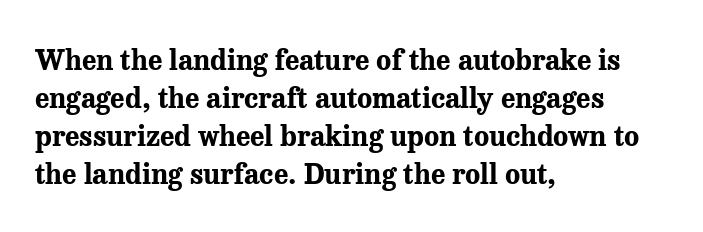
The image shows 28 px bold serif type, upright; set left-aligned, normal line spacing (1.36x), normal letter spacing, not underlined; medium stroke contrast and a medium x-height.
